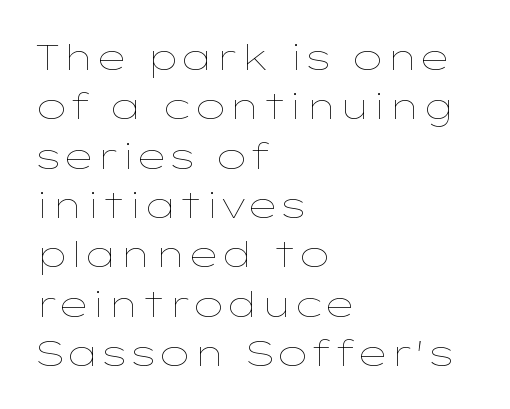
Q: Is the text bold? A: No.
Q: Is the text italic (slanted)? A: No, it is upright.
Q: Is the text underlined? A: No.
Q: How is the paragraph aligned? A: Left-aligned.
Q: Is the spacing between letters normal or unusually wide? A: Normal.
Q: Is the spacing between lines tight, normal or loose? A: Normal.
Q: Width (condensed, normal, or wide)? A: Wide.
Q: Stroke contrast? A: Low.
Q: x-height? A: Medium.
Q: Monospaced? A: No.
